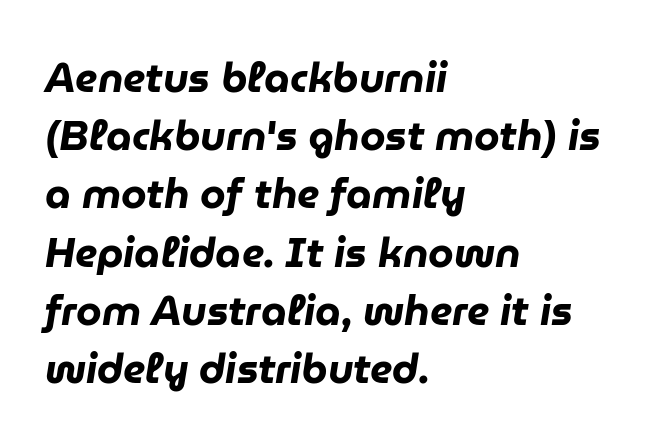
The image shows 41 px heavy type, italic (leaning right); set left-aligned, normal line spacing (1.42x), normal letter spacing, not underlined; low stroke contrast and a medium x-height.
